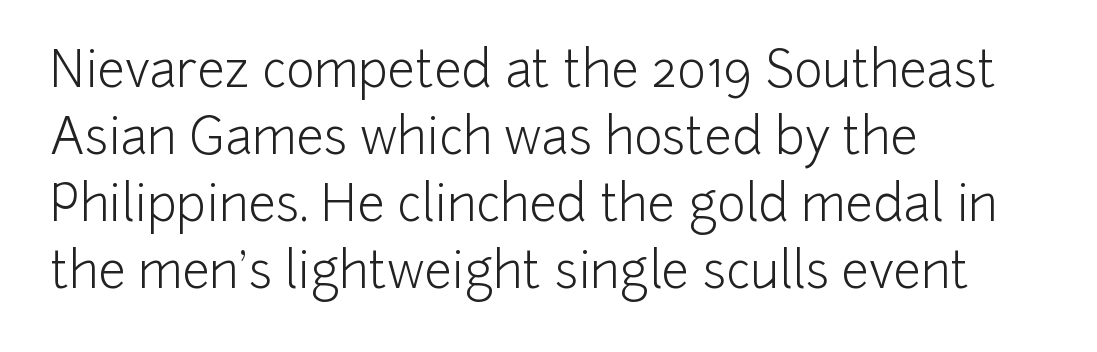
The image shows 49 px light sans-serif type, upright; set left-aligned, normal line spacing (1.37x), normal letter spacing, not underlined; low stroke contrast and a medium x-height.
